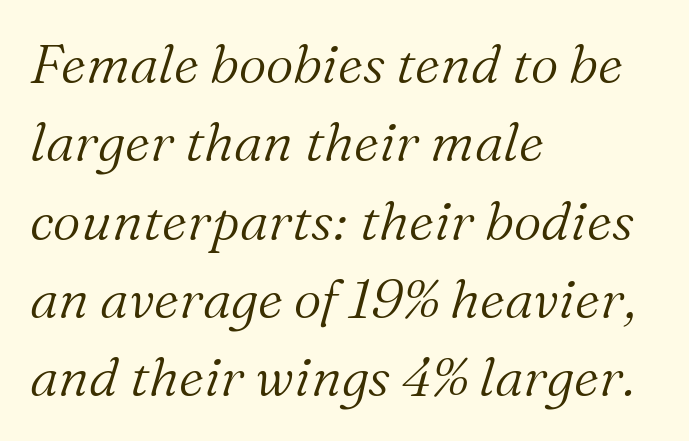
{"serif": "yes", "italic": "yes", "lean": "right", "slant_degrees": 16, "bold": "no", "weight": "light", "width": "normal", "stroke_contrast": "medium", "x_height": "medium", "monospaced": "no", "underline": "no", "align": "left", "line_spacing": "normal", "line_spacing_ratio": 1.45, "letter_spacing": "normal", "letter_spacing_em": 0.0, "glyph_px": 54}
